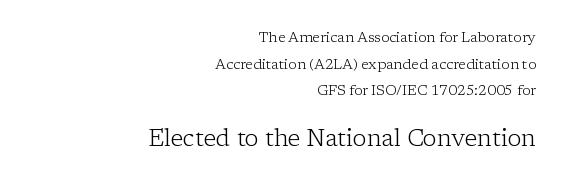
{"italic": "no", "bold": "no", "underline": "no", "align": "right", "line_spacing": "loose", "line_spacing_ratio": 1.9, "letter_spacing": "normal", "letter_spacing_em": 0.0, "larger_block": "second", "size_ratio": 1.64, "glyph_px": 23}
